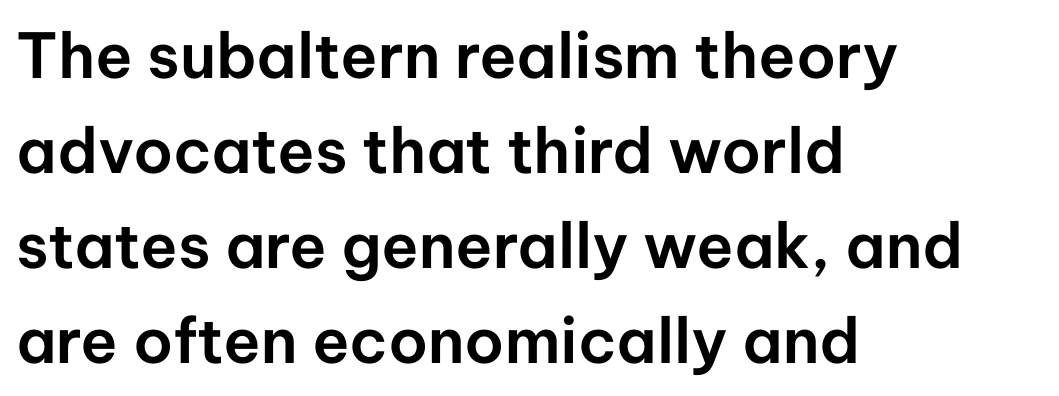
{"serif": "no", "italic": "no", "width": "normal", "stroke_contrast": "low", "x_height": "medium", "monospaced": "no", "underline": "no", "align": "left", "line_spacing": "normal", "line_spacing_ratio": 1.53, "letter_spacing": "normal", "letter_spacing_em": 0.0, "glyph_px": 62}
